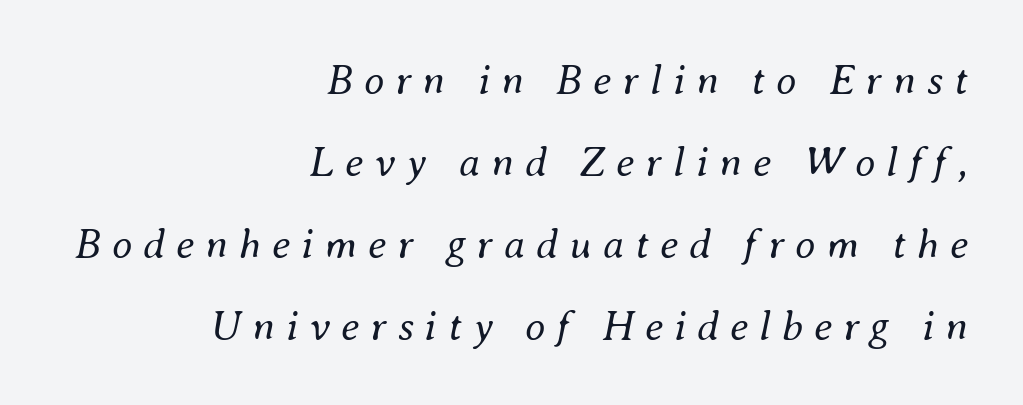
The space directly below the letters is spotless. No extra ink here — the face is not bold. Tracking value appears strongly positive — letters spread wide. These lines are rendered in a variable-pitch font. These lines stand farther apart than default settings would place them.
